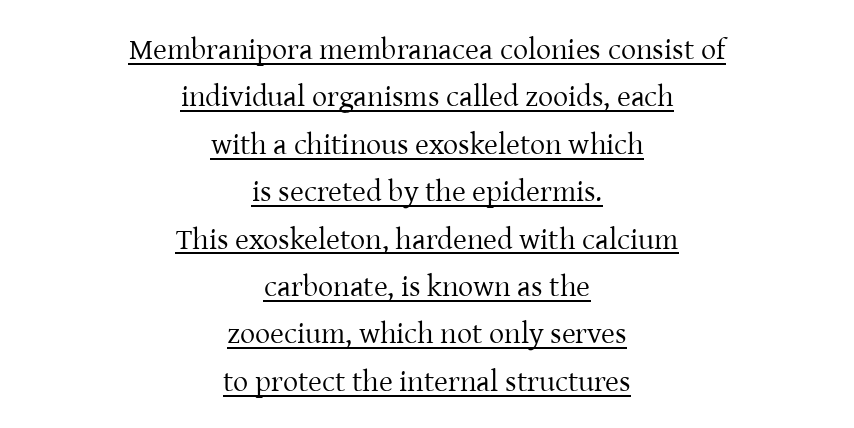
The image shows 30 px regular-weight serif type, upright; set centered, normal line spacing (1.58x), normal letter spacing, underlined; low stroke contrast and a medium x-height.
